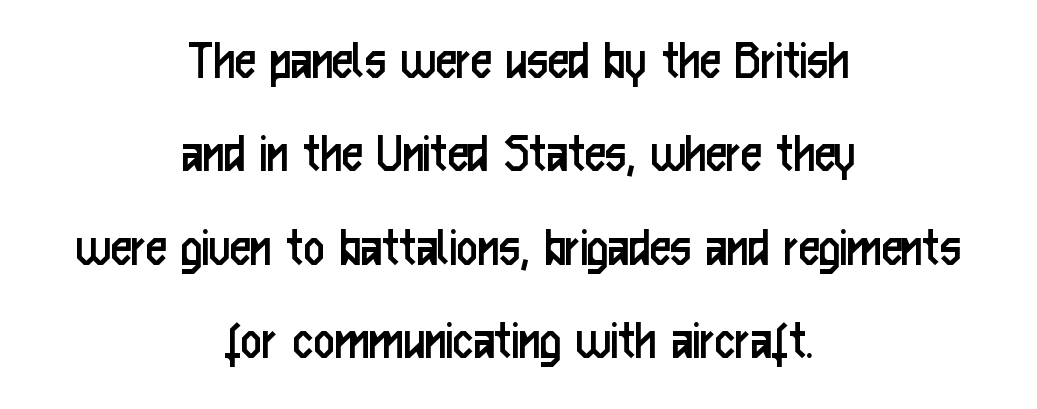
The image shows 58 px regular-weight, condensed sans-serif type, upright; set centered, normal line spacing (1.61x), normal letter spacing, not underlined; low stroke contrast and a medium x-height.
